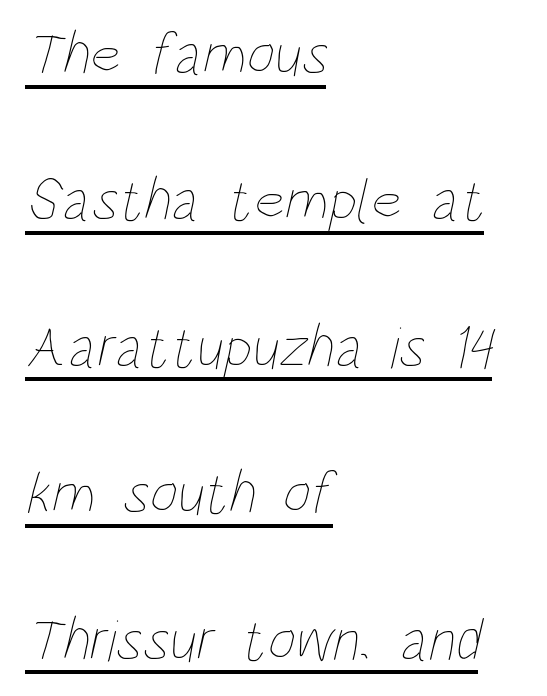
Q: Is the text bold? A: No.
Q: Is the text underlined? A: Yes.
Q: How is the paragraph aligned? A: Left-aligned.
Q: Is the spacing between letters normal or unusually wide? A: Normal.
Q: Is the spacing between lines tight, normal or loose? A: Loose.
Q: Width (condensed, normal, or wide)? A: Condensed.
Q: Stroke contrast? A: Low.
Q: x-height? A: Large.
Q: Monospaced? A: No.
